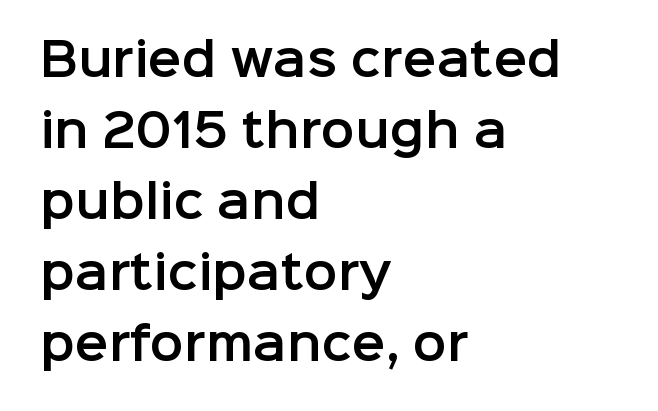
{"serif": "no", "italic": "no", "width": "normal", "stroke_contrast": "low", "x_height": "medium", "monospaced": "no", "underline": "no", "align": "left", "line_spacing": "normal", "line_spacing_ratio": 1.58, "letter_spacing": "normal", "letter_spacing_em": 0.0, "glyph_px": 45}
